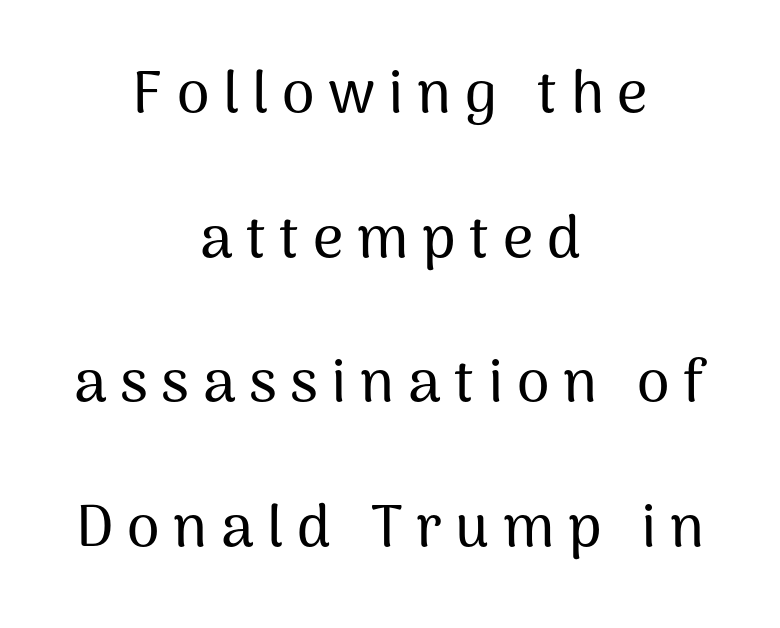
The image shows 59 px sans-serif type, upright; set centered, loose line spacing (2.45x), unusually wide letter spacing (+0.23 em), not underlined; medium stroke contrast and a medium x-height.
